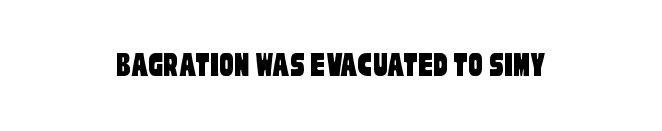
The rendering shows plain stroke endings on the letterforms — a sans-serif design. Does extra space separate the letters? No, they use regular spacing. The rendering uses natural spacing where letterforms have individual widths. Lines of text with bare space underneath.
